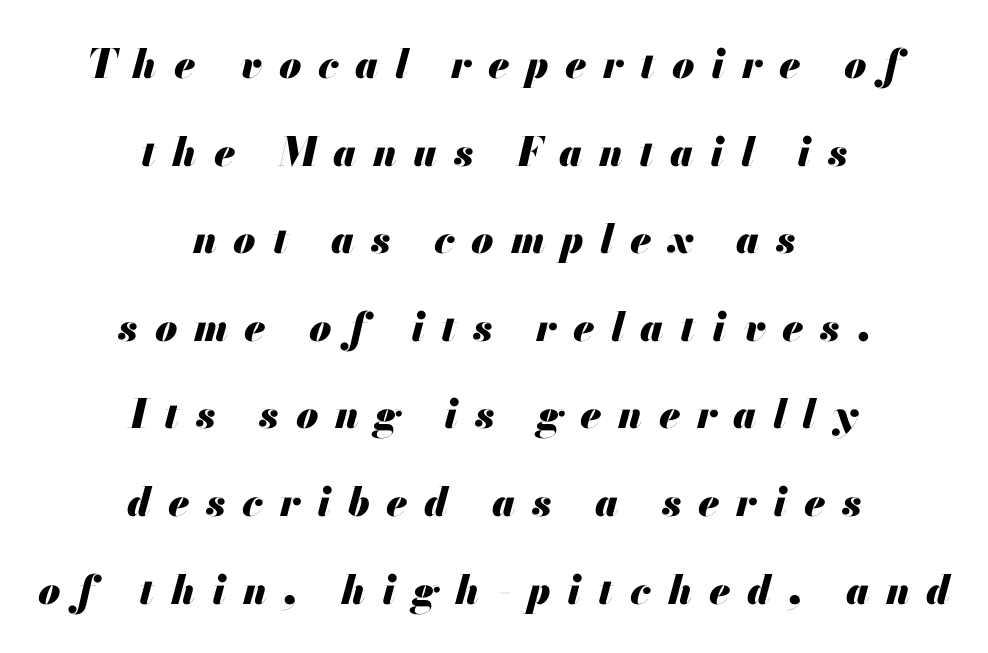
{"italic": "yes", "lean": "right", "slant_degrees": 13, "bold": "yes", "weight": "heavy", "width": "normal", "stroke_contrast": "medium", "x_height": "small", "monospaced": "no", "underline": "no", "align": "center", "line_spacing": "loose", "line_spacing_ratio": 2.19, "letter_spacing": "wide", "letter_spacing_em": 0.42, "glyph_px": 40}
